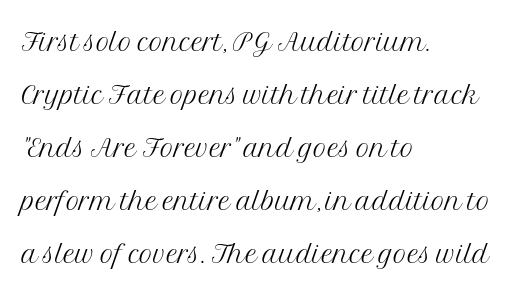
The image shows 37 px light serif type; set left-aligned, normal line spacing (1.43x), normal letter spacing, not underlined; medium stroke contrast and a medium x-height.
